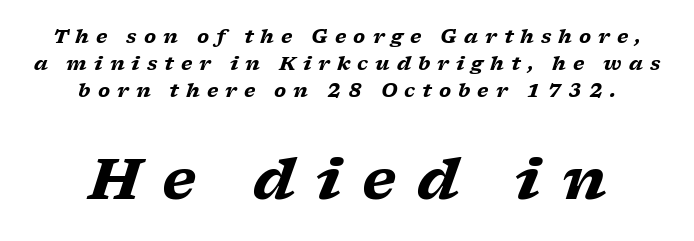
{"serif": "yes", "italic": "yes", "lean": "right", "slant_degrees": 17, "bold": "yes", "weight": "heavy", "width": "wide", "stroke_contrast": "low", "x_height": "medium", "monospaced": "no", "underline": "no", "align": "center", "line_spacing": "normal", "line_spacing_ratio": 1.42, "letter_spacing": "wide", "letter_spacing_em": 0.37, "larger_block": "second", "size_ratio": 3.0, "glyph_px": 57}
